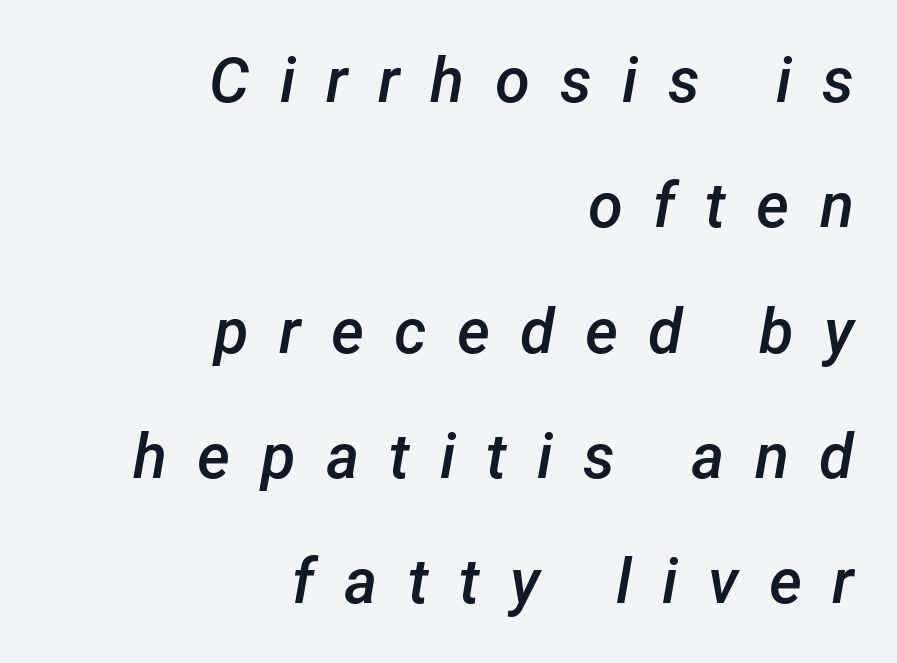
Q: Is the text bold? A: Semi-bold.
Q: Is the text italic (slanted)? A: Yes, it leans right by about 12 degrees.
Q: Is the text underlined? A: No.
Q: How is the paragraph aligned? A: Right-aligned.
Q: Is the spacing between letters normal or unusually wide? A: Unusually wide.
Q: Is the spacing between lines tight, normal or loose? A: Loose.
Q: Width (condensed, normal, or wide)? A: Normal.
Q: Stroke contrast? A: Low.
Q: x-height? A: Medium.
Q: Monospaced? A: No.
